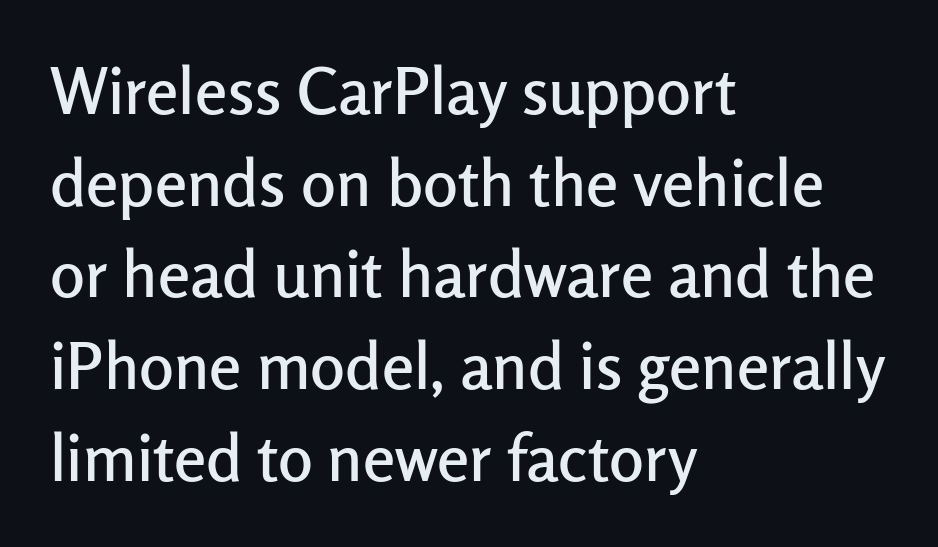
Q: Is the text italic (slanted)? A: No, it is upright.
Q: Is the typeface a serif or a sans-serif typeface? A: Sans-serif.
Q: Is the text underlined? A: No.
Q: How is the paragraph aligned? A: Left-aligned.
Q: Is the spacing between letters normal or unusually wide? A: Normal.
Q: Is the spacing between lines tight, normal or loose? A: Normal.
Q: Width (condensed, normal, or wide)? A: Normal.
Q: Stroke contrast? A: Low.
Q: x-height? A: Medium.
Q: Monospaced? A: No.
